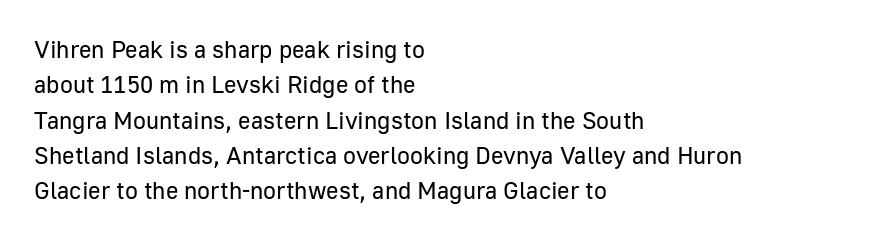
Q: Is the text bold? A: No.
Q: Is the text italic (slanted)? A: No, it is upright.
Q: Is the text underlined? A: No.
Q: How is the paragraph aligned? A: Left-aligned.
Q: Is the spacing between letters normal or unusually wide? A: Normal.
Q: Is the spacing between lines tight, normal or loose? A: Normal.
